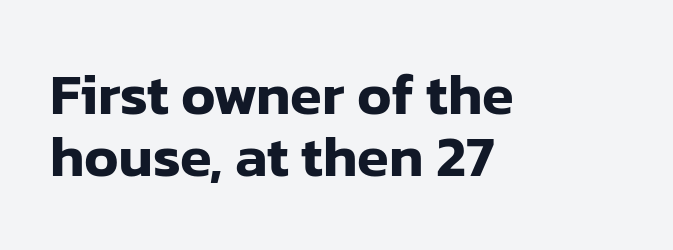
Q: Is the text italic (slanted)? A: No, it is upright.
Q: Is the typeface a serif or a sans-serif typeface? A: Sans-serif.
Q: Is the text underlined? A: No.
Q: How is the paragraph aligned? A: Left-aligned.
Q: Is the spacing between letters normal or unusually wide? A: Normal.
Q: Is the spacing between lines tight, normal or loose? A: Tight.
Q: Width (condensed, normal, or wide)? A: Normal.
Q: Stroke contrast? A: Low.
Q: x-height? A: Medium.
Q: Monospaced? A: No.
